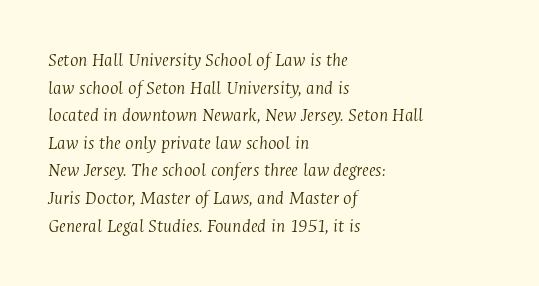
Q: Is the text bold? A: No.
Q: Is the text italic (slanted)? A: Yes, it leans right by about 4 degrees.
Q: Is the text underlined? A: No.
Q: How is the paragraph aligned? A: Left-aligned.
Q: Is the spacing between letters normal or unusually wide? A: Normal.
Q: Is the spacing between lines tight, normal or loose? A: Normal.
